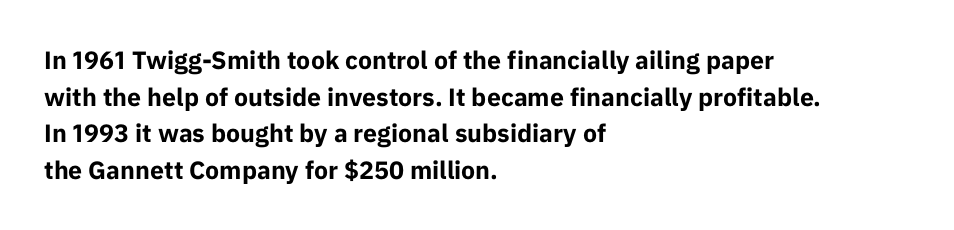
The image shows 25 px bold type, upright; set left-aligned, normal line spacing (1.47x), normal letter spacing, not underlined.
